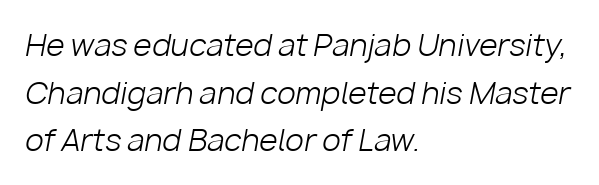
Q: Is the text bold? A: No.
Q: Is the text italic (slanted)? A: Yes, it leans right by about 10 degrees.
Q: Is the text underlined? A: No.
Q: How is the paragraph aligned? A: Left-aligned.
Q: Is the spacing between letters normal or unusually wide? A: Normal.
Q: Is the spacing between lines tight, normal or loose? A: Normal.
Q: Width (condensed, normal, or wide)? A: Normal.
Q: Stroke contrast? A: Low.
Q: x-height? A: Medium.
Q: Monospaced? A: No.
